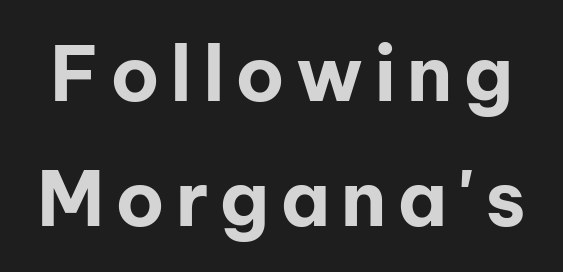
Type style note: lacks serifs. If you measured baseline to baseline, you'd find a middling distance. Every stem runs plumb, perpendicular to the baseline. The area under the type is left untouched. Proportional: the letters do not fall into vertical columns.
